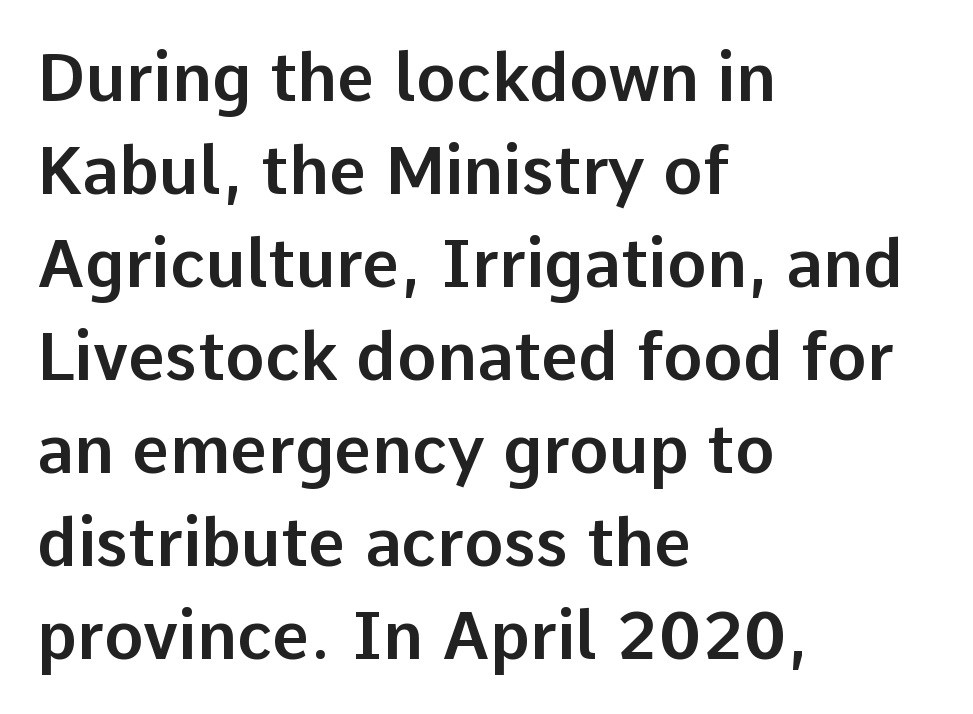
Note: no serifs on the glyphs. Standard letterfit; no display-style spreading of the glyphs. How would I describe the line gaps? Plain and ordinary. Is the block centered? No — it sits flush against the left margin. The lettering holds an erect, upright posture throughout.
